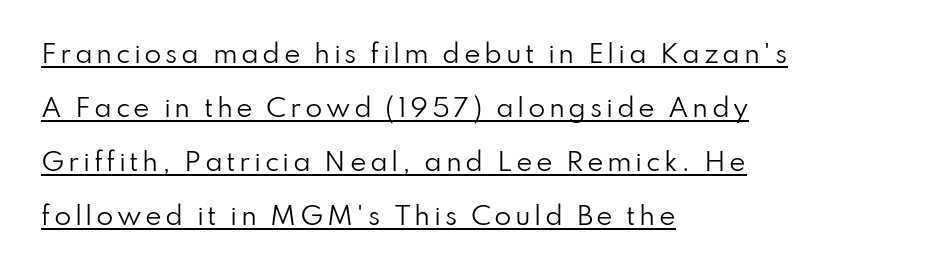
The image shows 25 px text type, upright; set left-aligned, loose line spacing (2.16x), underlined.
